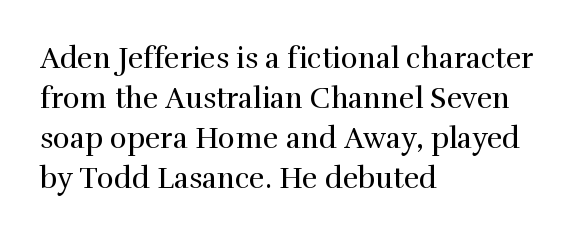
Tracking value appears to be zero — textbook default spacing. Nope, not italic — everything's standing straight. A typesetter would call this proportional, since set widths differ per character. Visually the block forms a straight wall on the left and a jagged coastline on the right. Honestly, there is no underline to notice here at all. The font sits on the lighter half of the weight spectrum, regular included.
